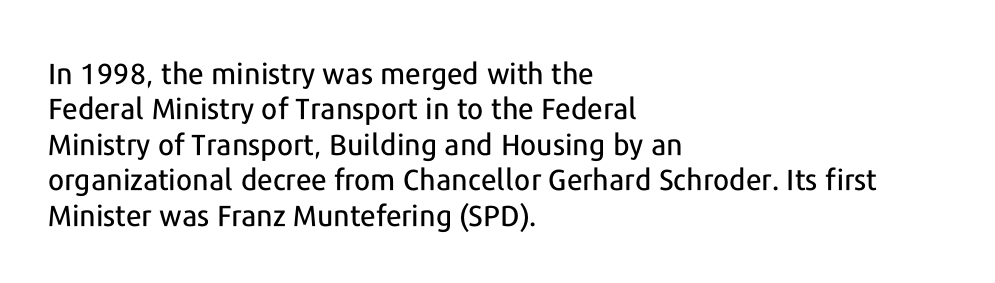
{"serif": "no", "italic": "no", "width": "normal", "stroke_contrast": "low", "x_height": "medium", "monospaced": "no", "underline": "no", "align": "left", "line_spacing_ratio": 1.22, "letter_spacing": "normal", "letter_spacing_em": 0.0, "glyph_px": 29}
